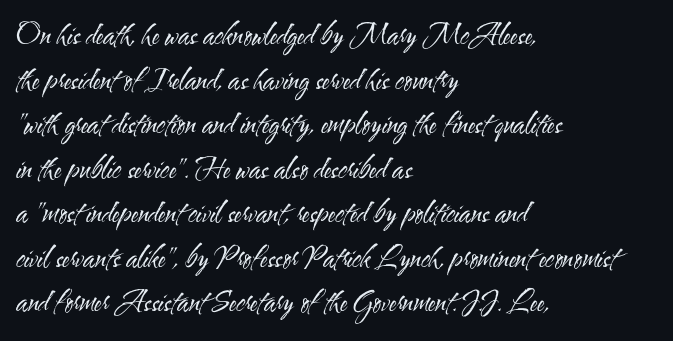
{"serif": "no", "bold": "no", "weight": "regular", "width": "condensed", "stroke_contrast": "medium", "x_height": "small", "monospaced": "no", "underline": "no", "align": "left", "line_spacing": "normal", "line_spacing_ratio": 1.59, "letter_spacing": "normal", "letter_spacing_em": 0.0, "glyph_px": 28}
